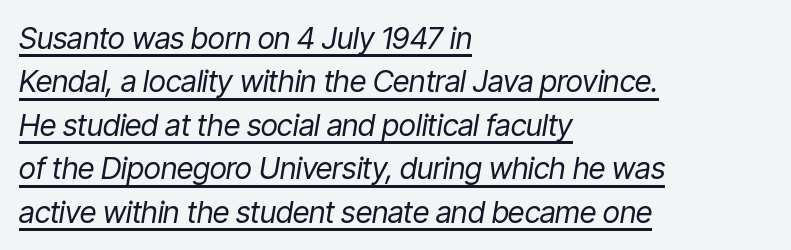
The image shows 30 px regular-weight, condensed type, italic (leaning right); set left-aligned, normal line spacing (1.45x), normal letter spacing, underlined; low stroke contrast and a medium x-height.
